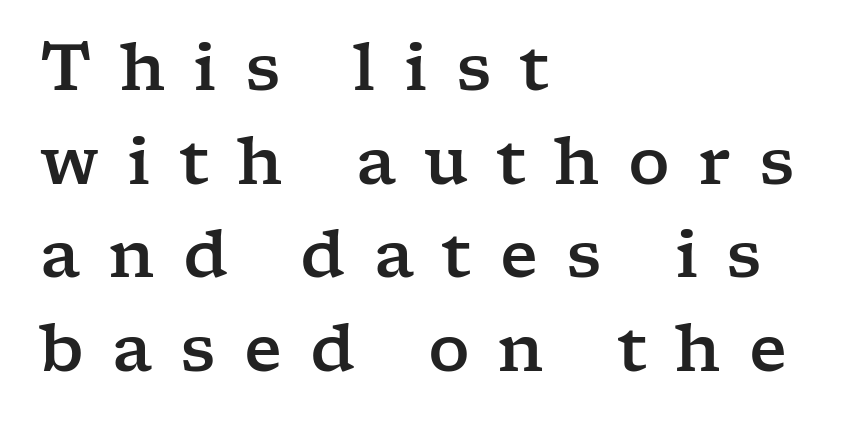
Note the varied advance widths — an 'i' is clearly narrower than an 'm'. Tall strokes in this sample are plumb rather than angled. The space beneath each line is pristine and unruled. Regarding serifs, this sample has them. These lines sit exactly where default settings would place them. Characters follow at a spacing far wider than the type designer built in.
